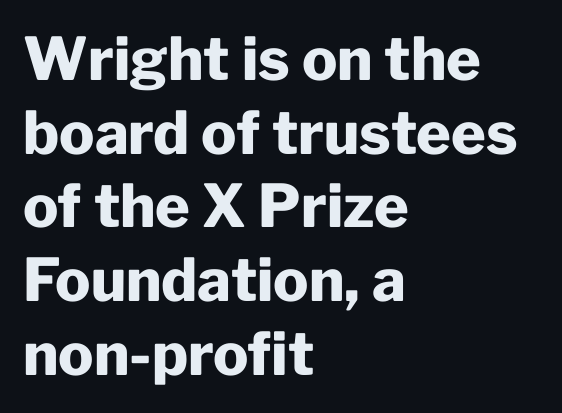
Q: Is the text bold? A: Yes.
Q: Is the text italic (slanted)? A: No, it is upright.
Q: Is the typeface a serif or a sans-serif typeface? A: Sans-serif.
Q: Is the text underlined? A: No.
Q: How is the paragraph aligned? A: Left-aligned.
Q: Is the spacing between letters normal or unusually wide? A: Normal.
Q: Is the spacing between lines tight, normal or loose? A: Normal.
Q: Width (condensed, normal, or wide)? A: Normal.
Q: Stroke contrast? A: Low.
Q: x-height? A: Medium.
Q: Monospaced? A: No.
